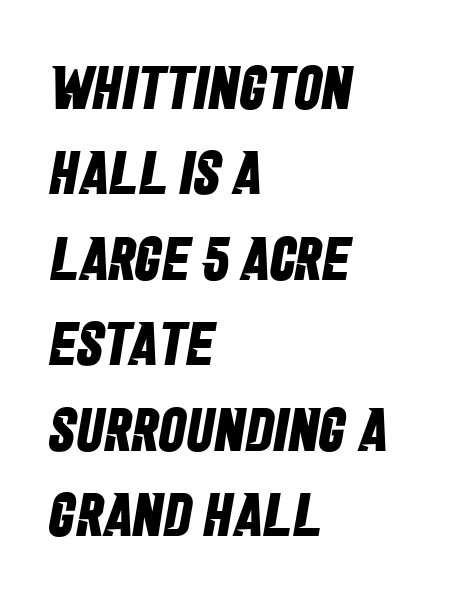
The image shows 61 px bold, condensed sans-serif type; set left-aligned, normal line spacing (1.4x), normal letter spacing, not underlined; low stroke contrast and a large x-height.
